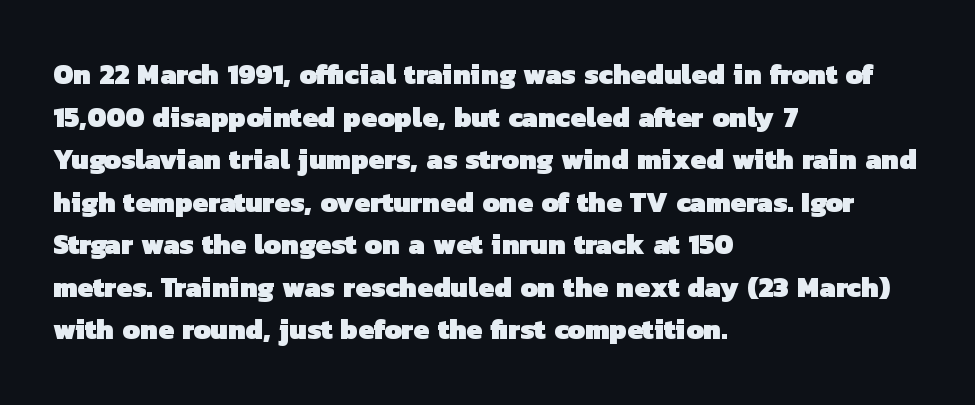
Has an underline been added? It has not. Stroke terminals: plain, sans-serif. Notice how the passage keeps a crisp vertical edge on the left only. Is this a fixed-width face? No — the glyphs have proportional, varying widths.
